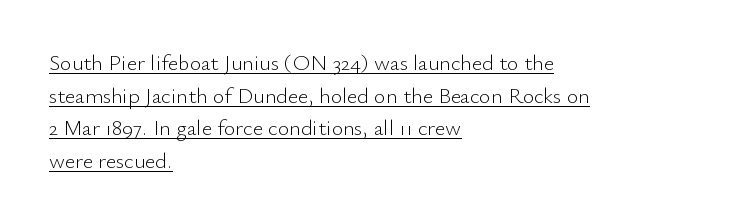
No letter is thick-stroked: the sample isn't bold. Regular leading. The line texture is even and compact thanks to regular tracking. Nope, not italic — everything's standing straight. Every row of glyphs begins at an identical x-position on the left. Somebody hit Ctrl+U on this one — the words are underlined.
